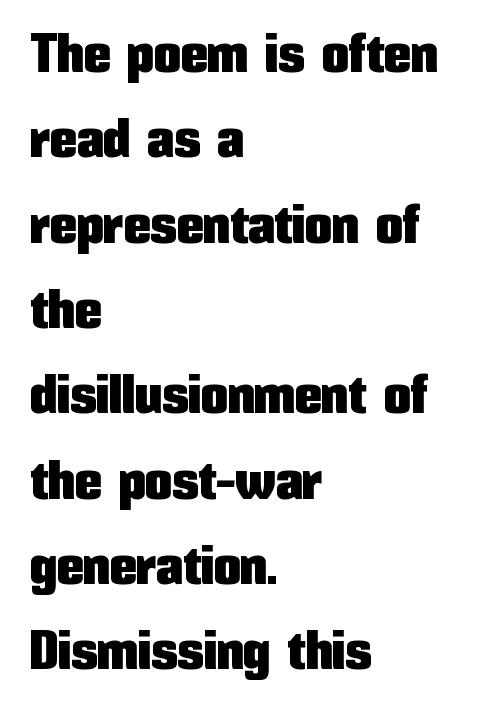
Ordinary non-slanted type is in use. Honestly, the row spacing looks completely unremarkable. The characters display no serif detailing; their extremities are plain. You could not count columns in this text — the font is proportionally spaced.
